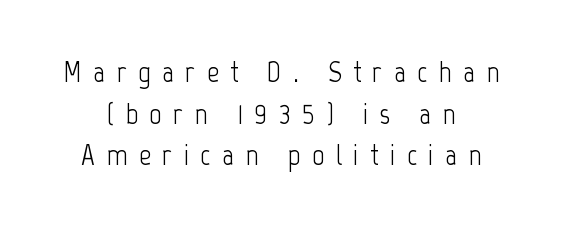
{"serif": "no", "italic": "no", "bold": "no", "weight": "light", "width": "condensed", "stroke_contrast": "low", "x_height": "medium", "monospaced": "no", "underline": "no", "line_spacing": "normal", "line_spacing_ratio": 1.39, "letter_spacing": "wide", "letter_spacing_em": 0.38, "glyph_px": 30}
